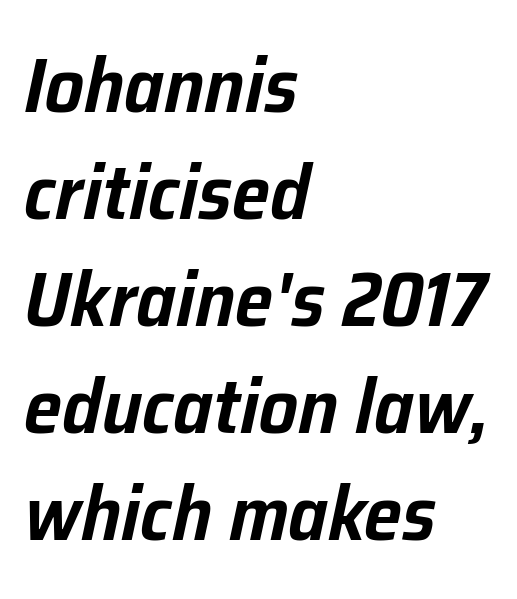
Slant detected: the letters are inclined. A typesetter would call this proportional, since set widths differ per character. If you drew a ruler down the left edge, every line would touch it. A typesetter would call this zero additional tracking. What's the leading like? Ordinary, nothing unusual. Nobody drew a line under any word here.
